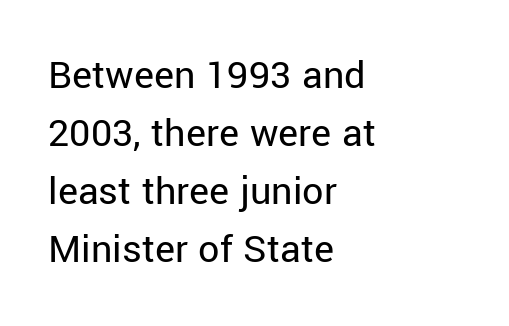
Horizontal alignment here is leftward, the default for most running prose. Each new line begins a customary step beneath the previous one. Notice how the stems are strictly vertical — no italics here. Note the varied advance widths — an 'i' is clearly narrower than an 'm'. This sample uses a sans-serif face.
